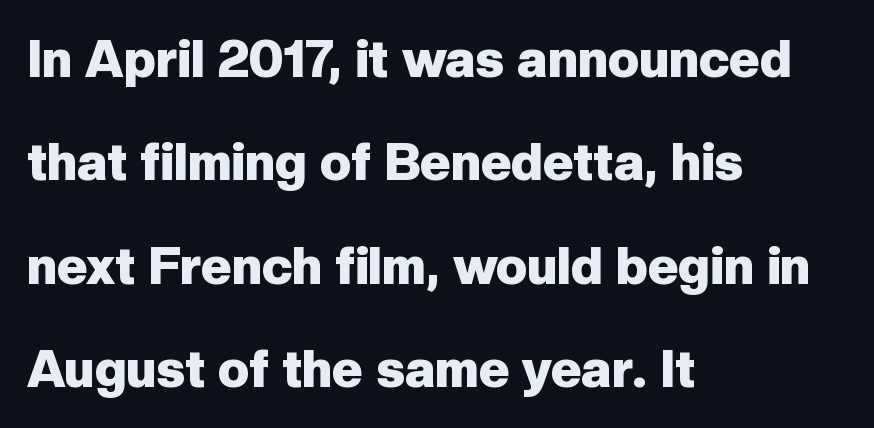
A typesetter would label this face a sans. If you drew a ruler down the left edge, every line would touch it. The axis of the letterforms is exactly vertical. I'd describe the lettering as bold — thick and assertive.
